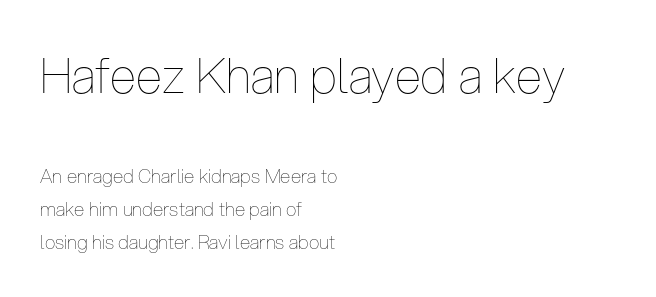
The typography opts for an upright posture over an oblique one. Plain, unruled lines of type. Nothing unusual about the tracking: characters are spaced as the font intends. Weight: regular or lighter. Spacing verdict: proportional, widths tailored to each character. These lines stack with their left ends in a neat column.
